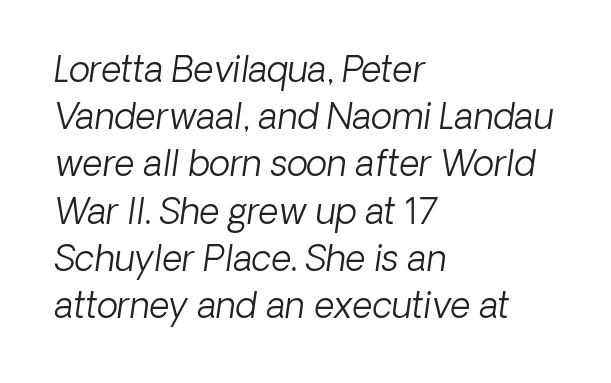
Proportional: the letters do not fall into vertical columns. Line spacing here is normal. Has an underline been added? It has not. There is no visible air inserted between adjacent glyphs. Style check: oblique. Stroke mass is kept to a normal reading level or below.
